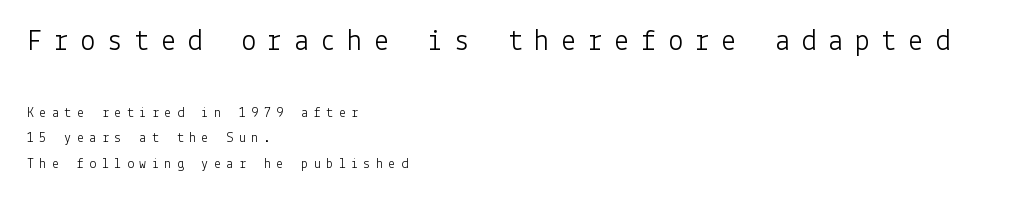
The image shows 30 px light sans-serif type, upright; set left-aligned, line spacing 1.82x, unusually wide letter spacing (+0.39 em), not underlined; the first (top) block is 2.14x larger; low stroke contrast and a medium x-height.
